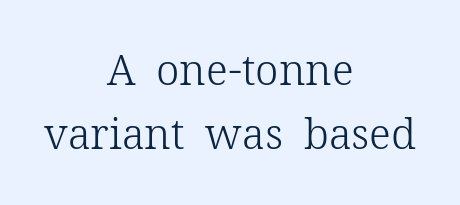
The image shows 42 px light serif type, upright; set centered, normal line spacing (1.52x), normal letter spacing, not underlined; low stroke contrast and a medium x-height.
